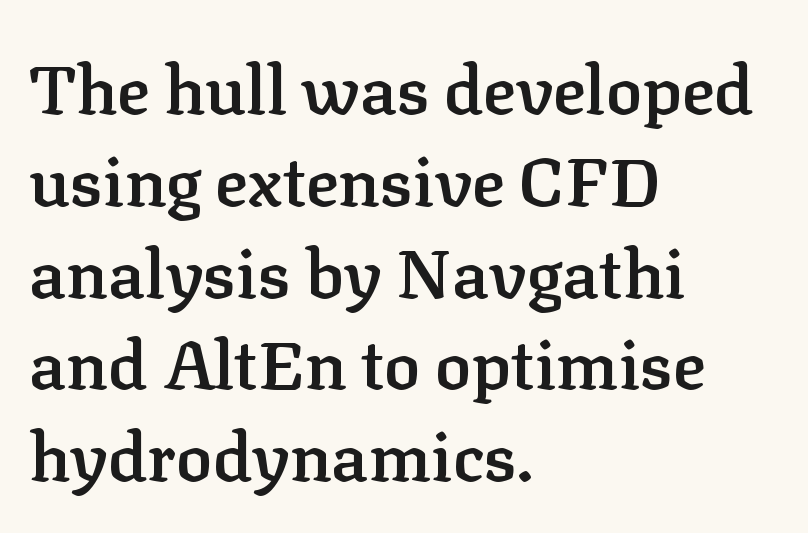
Q: Is the text bold? A: Semi-bold.
Q: Is the text italic (slanted)? A: No, it is upright.
Q: Is the typeface a serif or a sans-serif typeface? A: Serif.
Q: Is the text underlined? A: No.
Q: How is the paragraph aligned? A: Left-aligned.
Q: Is the spacing between letters normal or unusually wide? A: Normal.
Q: Is the spacing between lines tight, normal or loose? A: Normal.
Q: Width (condensed, normal, or wide)? A: Normal.
Q: Stroke contrast? A: Low.
Q: x-height? A: Medium.
Q: Monospaced? A: No.
